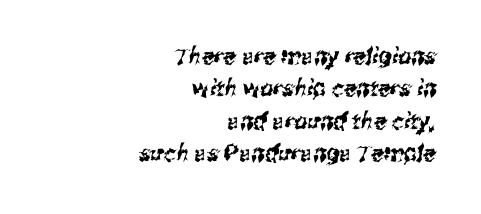
The image shows 23 px text type; set right-aligned, normal line spacing (1.41x), normal letter spacing, not underlined.
